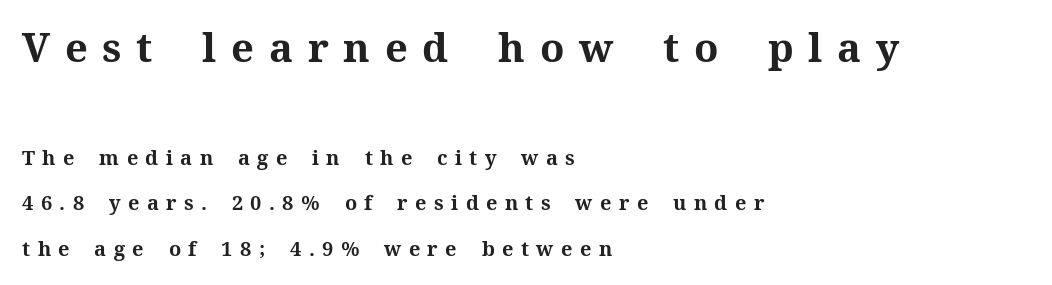
Q: Is the text bold? A: Yes.
Q: Is the text italic (slanted)? A: No, it is upright.
Q: Is the typeface a serif or a sans-serif typeface? A: Serif.
Q: Is the text underlined? A: No.
Q: How is the paragraph aligned? A: Left-aligned.
Q: Is the spacing between letters normal or unusually wide? A: Unusually wide.
Q: Is the spacing between lines tight, normal or loose? A: Loose.
Q: Which block of text is set in a larger size, the first (top) or the second (bottom)? A: The first (top) one.
Q: Width (condensed, normal, or wide)? A: Normal.
Q: Stroke contrast? A: Medium.
Q: x-height? A: Medium.
Q: Monospaced? A: No.
